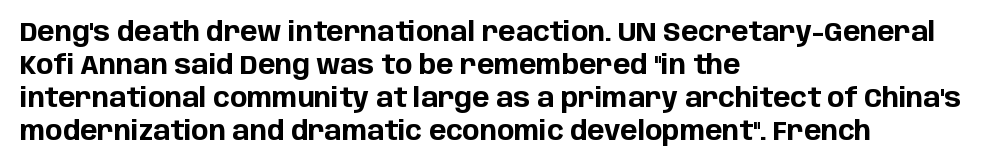
Q: Is the text bold? A: Yes.
Q: Is the text italic (slanted)? A: No, it is upright.
Q: Is the text underlined? A: No.
Q: How is the paragraph aligned? A: Left-aligned.
Q: Is the spacing between letters normal or unusually wide? A: Normal.
Q: Is the spacing between lines tight, normal or loose? A: Normal.
